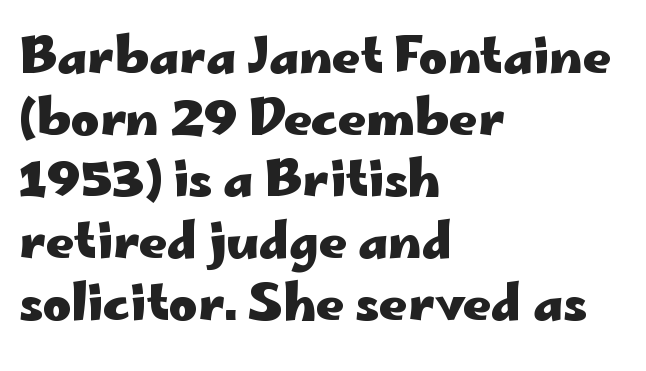
Q: Is the text bold? A: Yes.
Q: Is the text italic (slanted)? A: No, it is upright.
Q: Is the typeface a serif or a sans-serif typeface? A: Sans-serif.
Q: Is the text underlined? A: No.
Q: How is the paragraph aligned? A: Left-aligned.
Q: Is the spacing between letters normal or unusually wide? A: Normal.
Q: Is the spacing between lines tight, normal or loose? A: Normal.
Q: Width (condensed, normal, or wide)? A: Wide.
Q: Stroke contrast? A: Low.
Q: x-height? A: Small.
Q: Monospaced? A: No.
